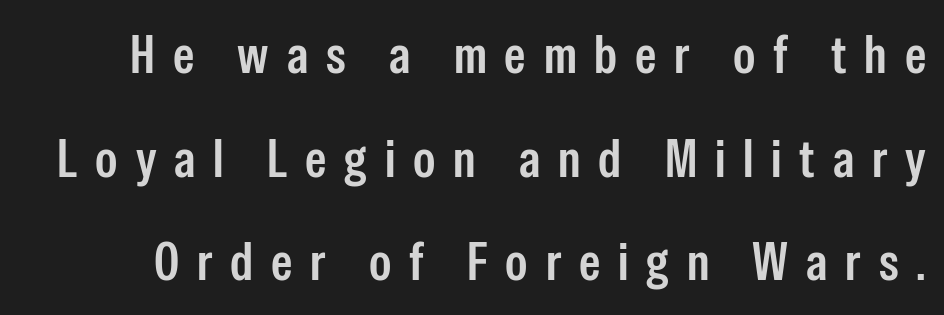
The image shows 54 px semibold, condensed sans-serif type, upright; set loose line spacing (1.92x), unusually wide letter spacing (+0.33 em), not underlined; low stroke contrast and a medium x-height.
